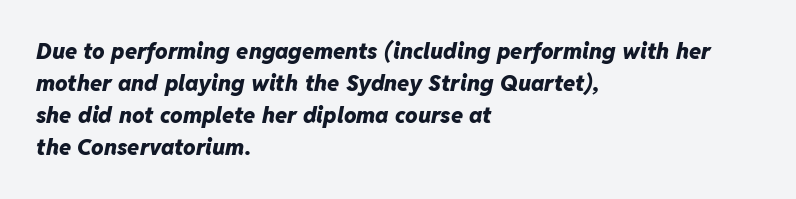
{"italic": "yes", "lean": "right", "slant_degrees": 11, "bold": "yes", "underline": "no", "align": "left", "line_spacing": "normal", "line_spacing_ratio": 1.46, "letter_spacing": "normal", "letter_spacing_em": 0.0, "glyph_px": 22}
